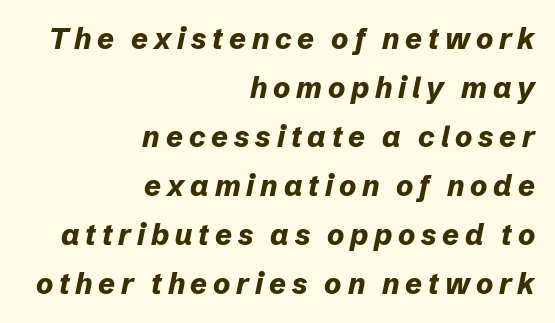
The image shows 29 px bold type, italic (leaning right); set right-aligned, normal line spacing (1.69x), unusually wide letter spacing (+0.2 em), not underlined; low stroke contrast and a medium x-height.
